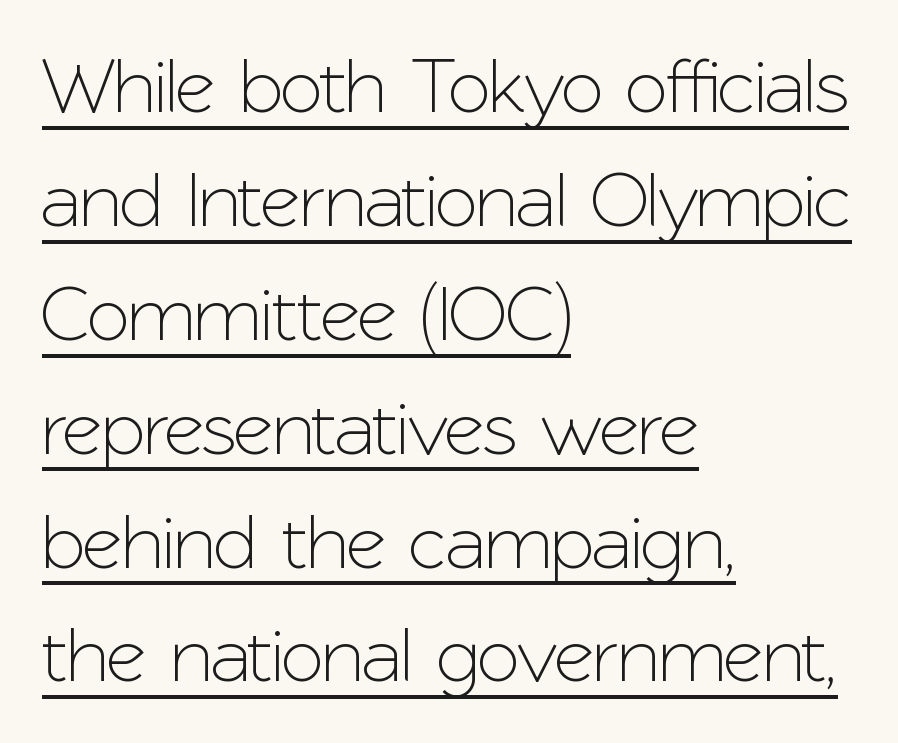
In designer terms, the underline attribute is active on this setting. It's the straight-up-and-down kind of type. You could not count columns in this text — the font is proportionally spaced. The characters display no serif detailing; their extremities are plain. A classic flush-left, rag-right setting is used for this passage. How are the letters spaced? Ordinarily, with no added tracking.
